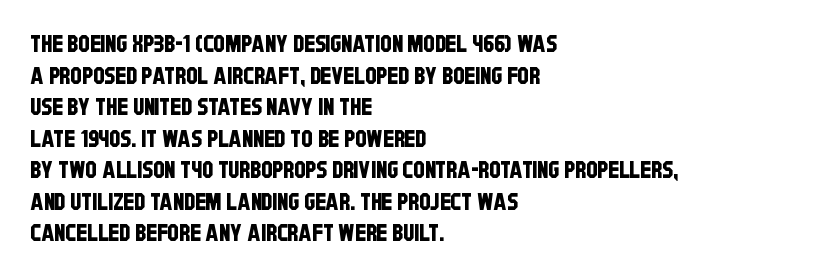
Q: Is the text underlined? A: No.
Q: How is the paragraph aligned? A: Left-aligned.
Q: Is the spacing between letters normal or unusually wide? A: Normal.
Q: Is the spacing between lines tight, normal or loose? A: Normal.
